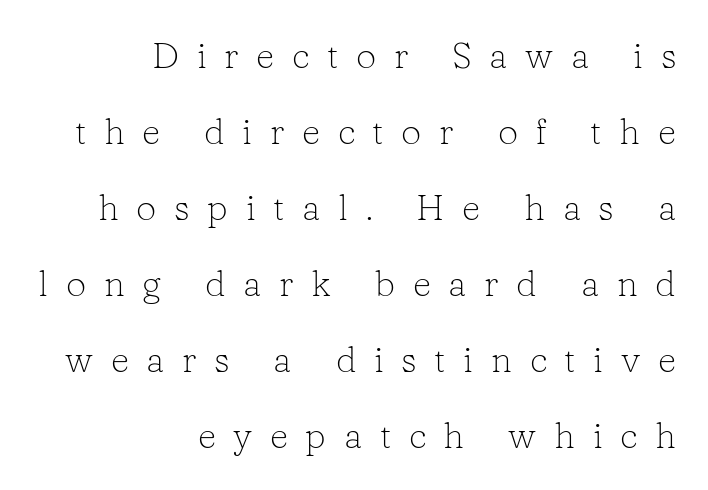
Spacing verdict: proportional, widths tailored to each character. Descenders hang freely into open space. The rendering inserts visible extra space after every character. The lines are quadded right. Does the leading feel generous? Absolutely, it's lavish.
